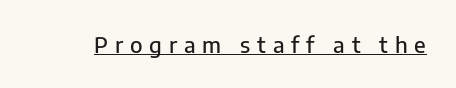
The image shows 22 px text type, upright; set unusually wide letter spacing (+0.31 em), underlined.
